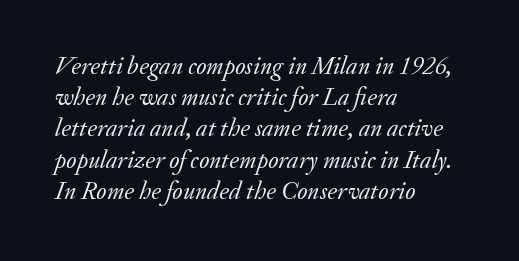
Between one letter and the next there's only the usual sliver of space. The glyphs look as if they've been sheared to an angle. Line starts are locked; line ends wander. The baseline area is clear.
